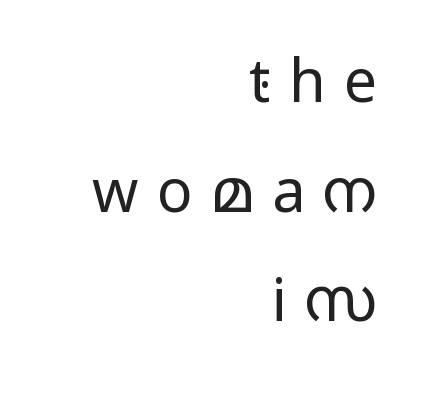
{"serif": "no", "italic": "no", "bold": "no", "weight": "regular", "width": "wide", "stroke_contrast": "low", "x_height": "medium", "monospaced": "no", "underline": "no", "align": "right", "line_spacing_ratio": 1.86, "letter_spacing": "wide", "letter_spacing_em": 0.31, "glyph_px": 59}
